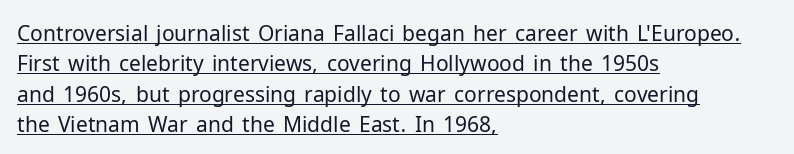
{"italic": "no", "bold": "no", "underline": "yes", "align": "left", "line_spacing": "normal", "line_spacing_ratio": 1.45, "letter_spacing": "normal", "letter_spacing_em": 0.0, "glyph_px": 21}
